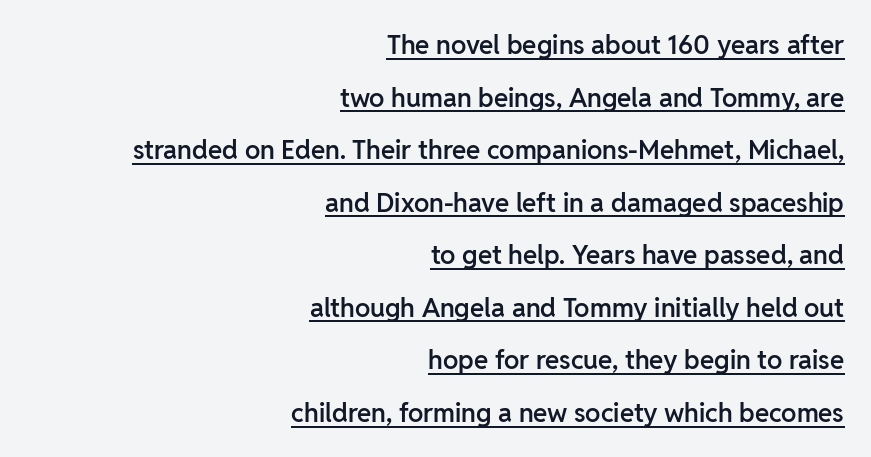
The image shows 26 px text type, upright; set right-aligned, loose line spacing (2.02x), normal letter spacing, underlined.
